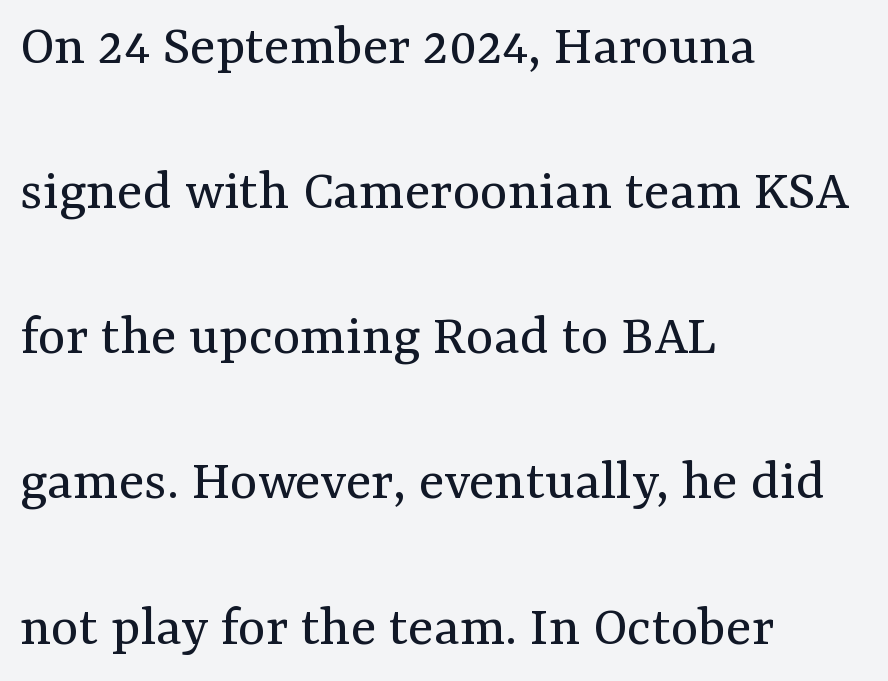
The image shows 59 px regular-weight serif type, upright; set left-aligned, loose line spacing (2.46x), normal letter spacing, not underlined; medium stroke contrast and a medium x-height.
